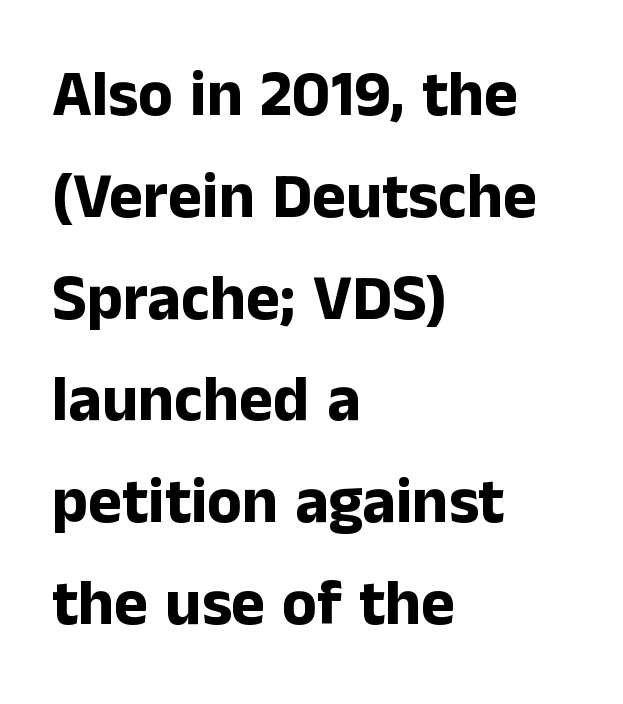
Q: Is the text bold? A: Yes.
Q: Is the text italic (slanted)? A: No, it is upright.
Q: Is the typeface a serif or a sans-serif typeface? A: Sans-serif.
Q: Is the text underlined? A: No.
Q: How is the paragraph aligned? A: Left-aligned.
Q: Is the spacing between letters normal or unusually wide? A: Normal.
Q: Is the spacing between lines tight, normal or loose? A: Normal.
Q: Width (condensed, normal, or wide)? A: Normal.
Q: Stroke contrast? A: Low.
Q: x-height? A: Medium.
Q: Monospaced? A: No.
